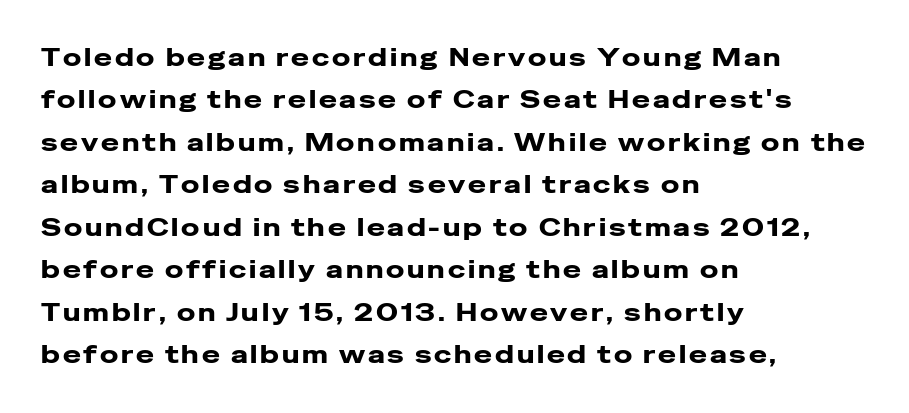
The image shows 24 px bold type, upright; set left-aligned, line spacing 1.77x, not underlined.
